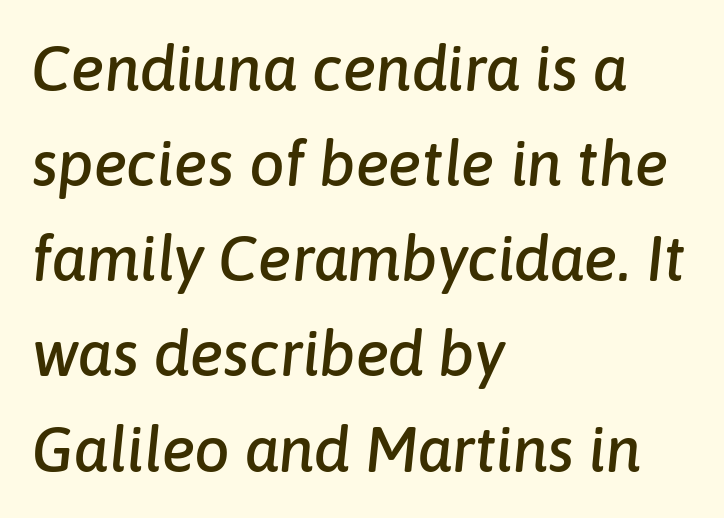
The rendering uses natural spacing where letterforms have individual widths. Horizontal alignment here is leftward, the default for most running prose. Unmarked baselines from the first word to the last. Regarding leading, the lines here are spaced in the standard way. Yep, that's italic — everything's leaning. You could call the tracking neutral — neither tight nor loose.
